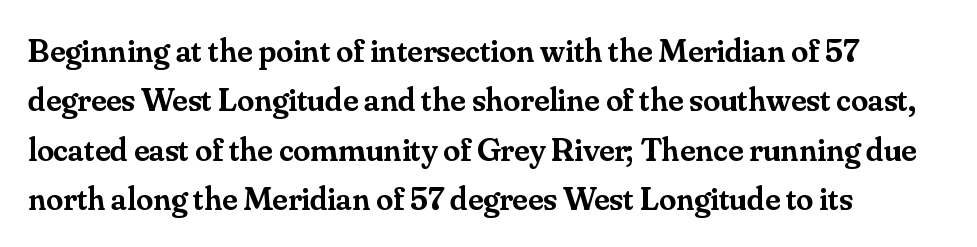
Q: Is the text bold? A: Semi-bold.
Q: Is the text italic (slanted)? A: No, it is upright.
Q: Is the typeface a serif or a sans-serif typeface? A: Serif.
Q: Is the text underlined? A: No.
Q: How is the paragraph aligned? A: Left-aligned.
Q: Is the spacing between letters normal or unusually wide? A: Normal.
Q: Is the spacing between lines tight, normal or loose? A: Normal.
Q: Width (condensed, normal, or wide)? A: Normal.
Q: Stroke contrast? A: Medium.
Q: x-height? A: Small.
Q: Monospaced? A: No.
